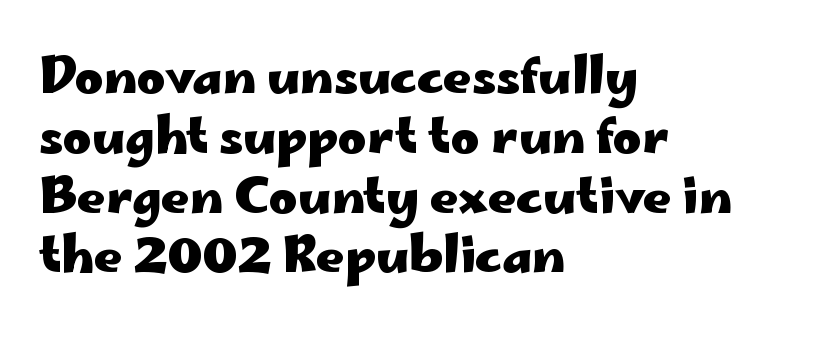
The image shows 49 px heavy, wide sans-serif type, upright; set left-aligned, line spacing 1.22x, normal letter spacing, not underlined; low stroke contrast and a small x-height.
